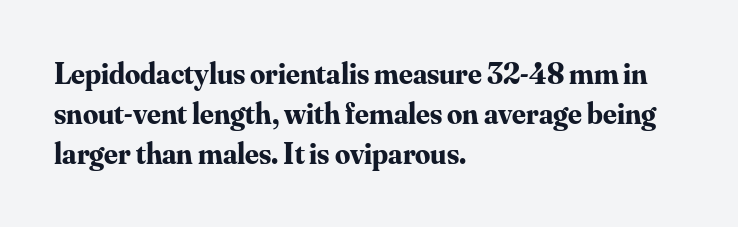
Proportional: the letters do not fall into vertical columns. A typesetter would label this face a serif. On the weight axis this lands at bold, roughly 700. Short and long lines alike share a common starting point at left. Rule under the text: the space is simply empty.
